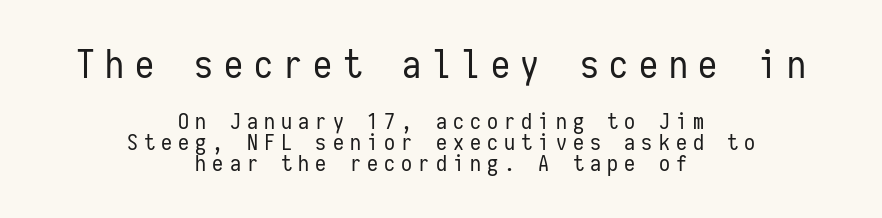
Stems and bowls with no extra thickness — not bold. The passage shown is typed in a monospace face where columns stay perfectly aligned. Observe the absence of serifs on each vertical stroke in this sample. The space beneath each line is pristine and unruled. This sample trades vertical openness for compactness between lines. Every stem runs plumb, perpendicular to the baseline.
